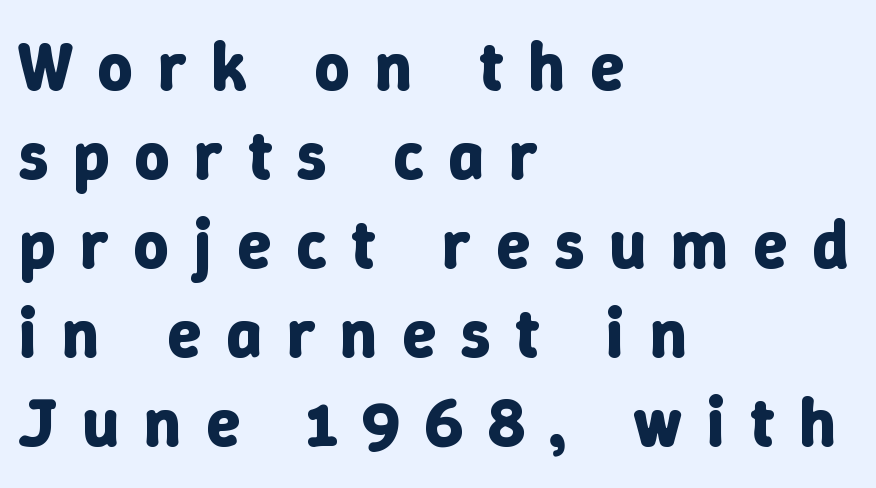
Typesetter's note: full bold, strokes at maximum text heaviness. Proportional: the letters do not fall into vertical columns. The paragraph has a hard left edge and a soft right edge. The words here are not underlined. How are the letters spaced? Widely, with obvious added tracking. Line spacing here is normal.
